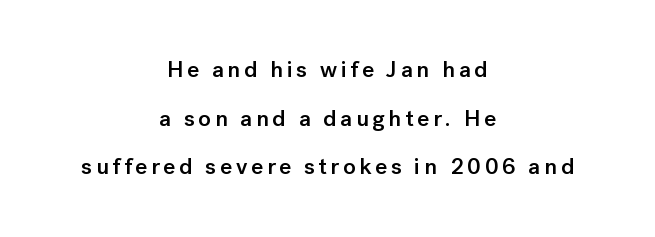
Q: Is the text bold? A: Semi-bold.
Q: Is the text italic (slanted)? A: No, it is upright.
Q: Is the text underlined? A: No.
Q: How is the paragraph aligned? A: Centered.
Q: Is the spacing between lines tight, normal or loose? A: Loose.
